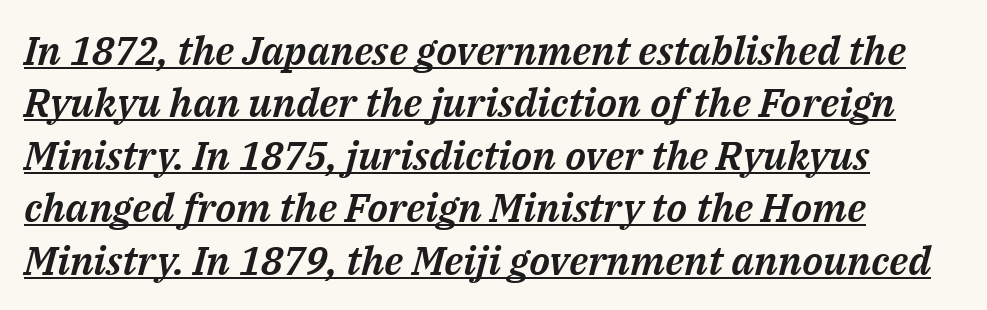
The image shows 40 px text type, italic (leaning right); set left-aligned, normal line spacing (1.31x), normal letter spacing, underlined; medium stroke contrast and a medium x-height.
